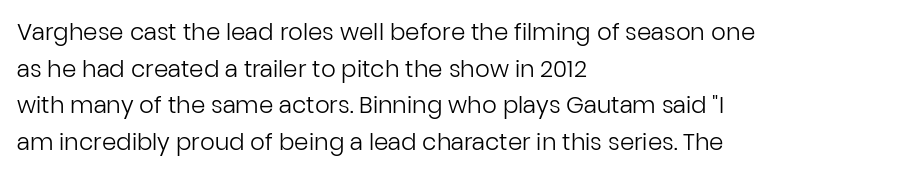
Q: Is the text bold? A: No.
Q: Is the text italic (slanted)? A: No, it is upright.
Q: Is the text underlined? A: No.
Q: How is the paragraph aligned? A: Left-aligned.
Q: Is the spacing between letters normal or unusually wide? A: Normal.
Q: Is the spacing between lines tight, normal or loose? A: Normal.
